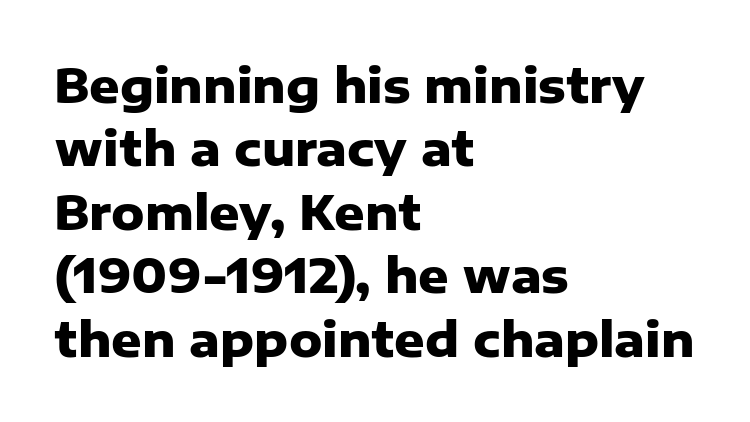
This rendering uses left alignment, leaving the right contour irregular. Leading: standard. Each row of text sits above clean, open space. Look at the stroke-to-counter ratio: heavy, a bold.
